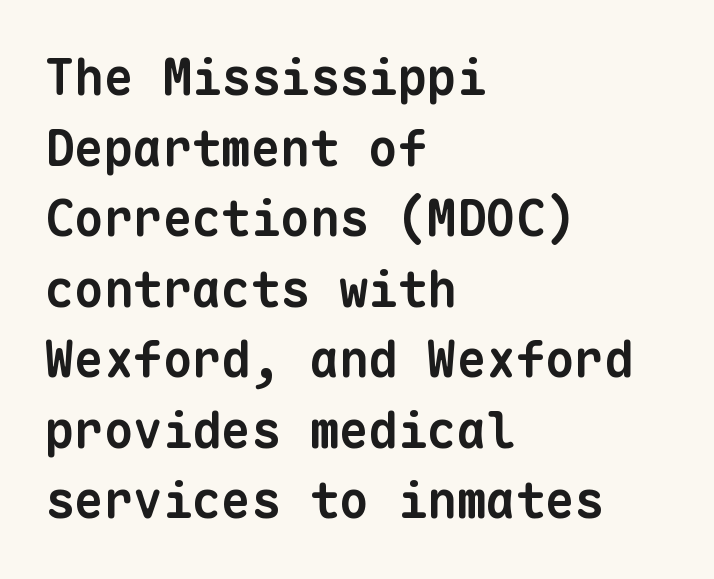
The area under the type is left untouched. The rendering anchors every line to the left-hand side. These lines carry a lot of weight — the face is fully bold. Think of a typewriter: that constant character pitch is what you see here. Each letter's strokes conclude bluntly, with no projecting serifs. The block of text has a typical density, with ordinary space between rows.
